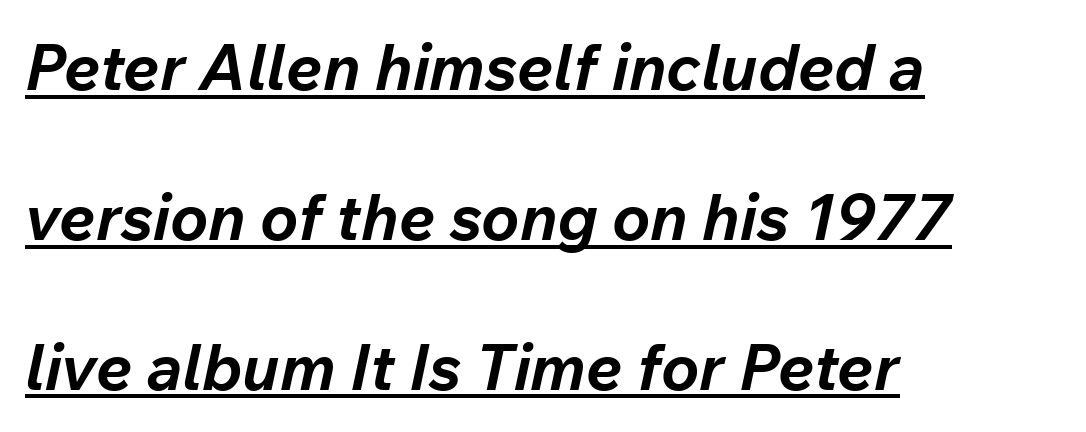
The image shows 64 px bold type, italic (leaning right); set left-aligned, loose line spacing (2.34x), normal letter spacing, underlined; low stroke contrast and a medium x-height.
